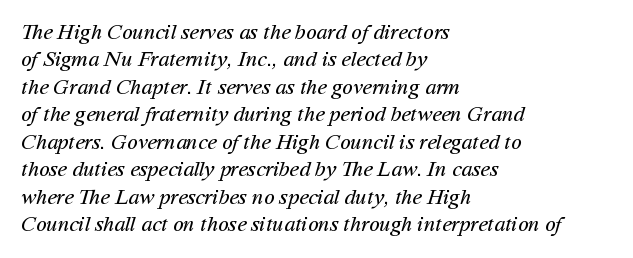
{"bold": "no", "underline": "no", "align": "left", "line_spacing": "normal", "line_spacing_ratio": 1.25, "letter_spacing": "normal", "letter_spacing_em": 0.0, "glyph_px": 22}
